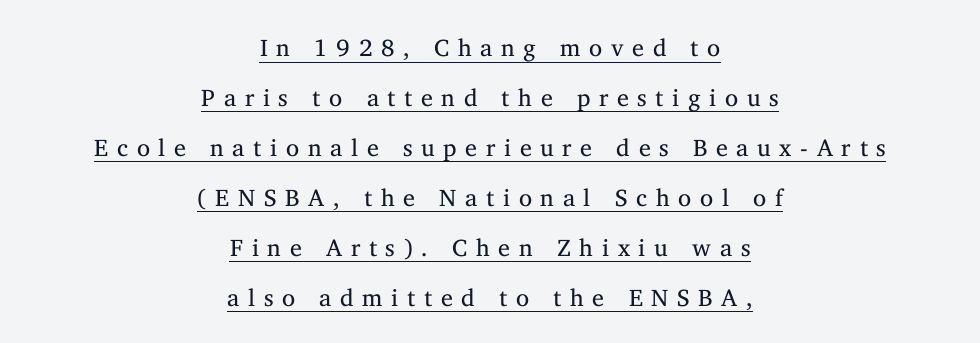
Q: Is the text bold? A: No.
Q: Is the text italic (slanted)? A: No, it is upright.
Q: Is the text underlined? A: Yes.
Q: How is the paragraph aligned? A: Centered.
Q: Is the spacing between letters normal or unusually wide? A: Unusually wide.
Q: Is the spacing between lines tight, normal or loose? A: Loose.
